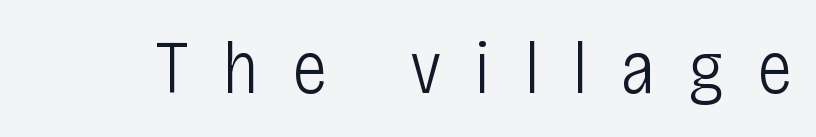
{"serif": "no", "italic": "no", "bold": "no", "weight": "light", "width": "condensed", "stroke_contrast": "low", "x_height": "large", "monospaced": "no", "underline": "no", "letter_spacing": "wide", "letter_spacing_em": 0.45, "glyph_px": 74}
